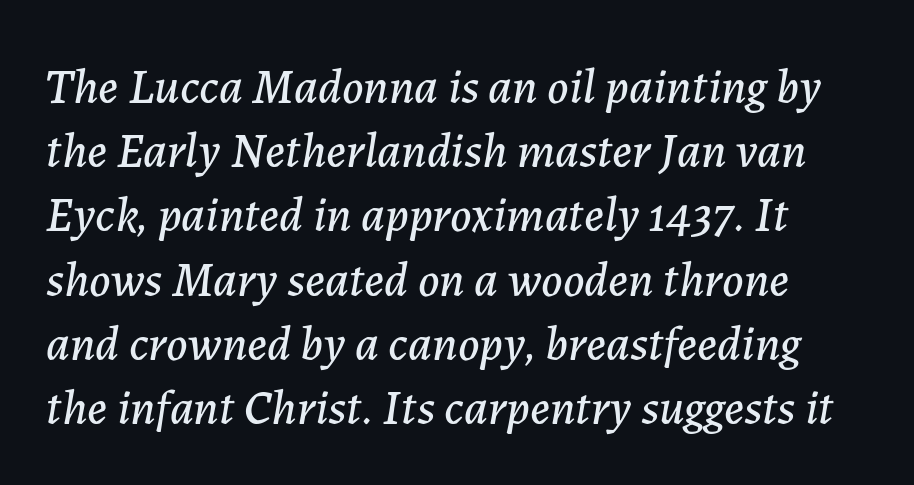
Honestly, the letter spacing is just normal — you wouldn't notice it. A normal amount of white space separates one row of letters from the next. Nobody drew a line under any word here. Is this a fixed-width face? No — the glyphs have proportional, varying widths. Tall strokes in this sample are angled rather than plumb.
